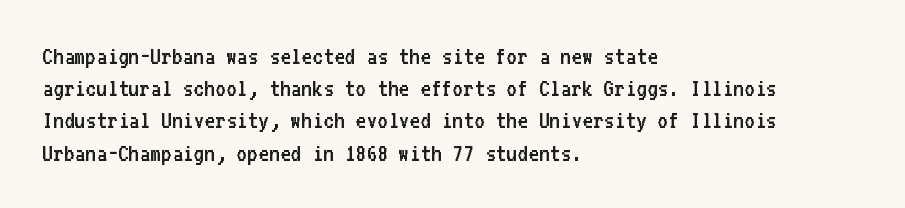
No letter is thick-stroked: the sample isn't bold. The lettering stays uniformly vertical, giving the passage a roman look. This sample uses plain, unmodified letter spacing. These lines stack with their left ends in a neat column. The gap between lines stays unmarked.
